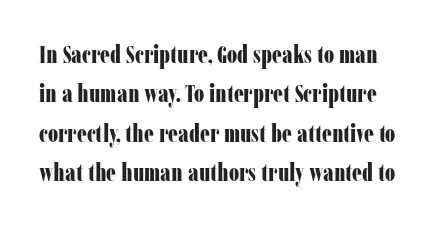
Q: Is the text bold? A: Yes.
Q: Is the text italic (slanted)? A: No, it is upright.
Q: Is the text underlined? A: No.
Q: Is the spacing between letters normal or unusually wide? A: Normal.
Q: Is the spacing between lines tight, normal or loose? A: Normal.
